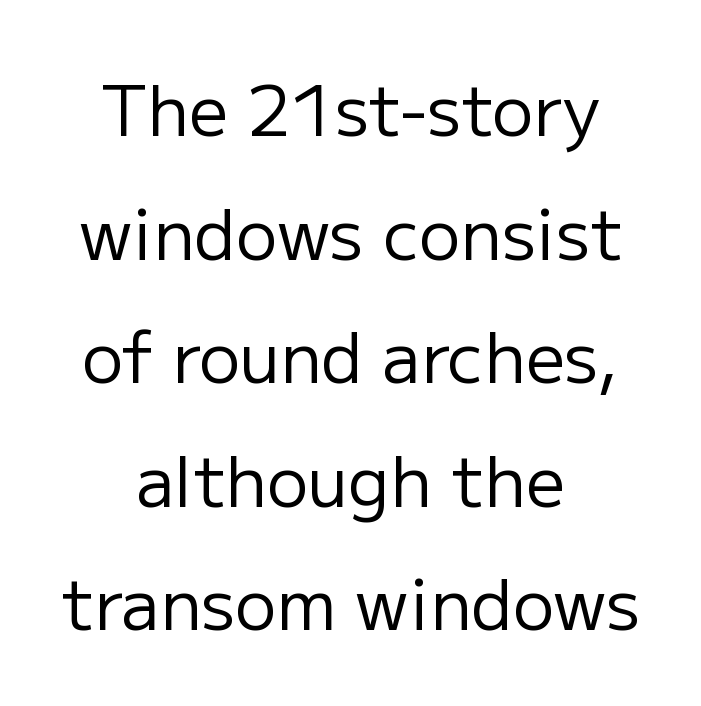
{"serif": "no", "italic": "no", "bold": "no", "weight": "regular", "width": "normal", "stroke_contrast": "low", "x_height": "medium", "monospaced": "no", "underline": "no", "align": "center", "line_spacing_ratio": 1.79, "letter_spacing": "normal", "letter_spacing_em": 0.0, "glyph_px": 69}
